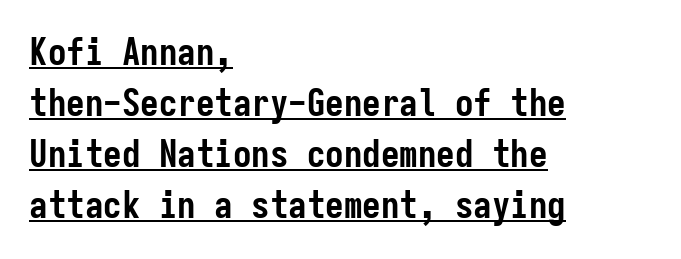
Q: Is the text bold? A: Yes.
Q: Is the text italic (slanted)? A: No, it is upright.
Q: Is the typeface a serif or a sans-serif typeface? A: Sans-serif.
Q: Is the text underlined? A: Yes.
Q: How is the paragraph aligned? A: Left-aligned.
Q: Is the spacing between letters normal or unusually wide? A: Normal.
Q: Is the spacing between lines tight, normal or loose? A: Normal.
Q: Width (condensed, normal, or wide)? A: Condensed.
Q: Stroke contrast? A: Low.
Q: x-height? A: Medium.
Q: Monospaced? A: Yes.
